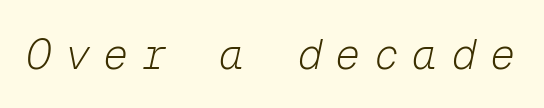
Q: Is the text bold? A: No.
Q: Is the text italic (slanted)? A: Yes, it leans right by about 12 degrees.
Q: Is the text underlined? A: No.
Q: Is the spacing between letters normal or unusually wide? A: Unusually wide.
Q: Width (condensed, normal, or wide)? A: Normal.
Q: Stroke contrast? A: Low.
Q: x-height? A: Medium.
Q: Monospaced? A: Yes.
